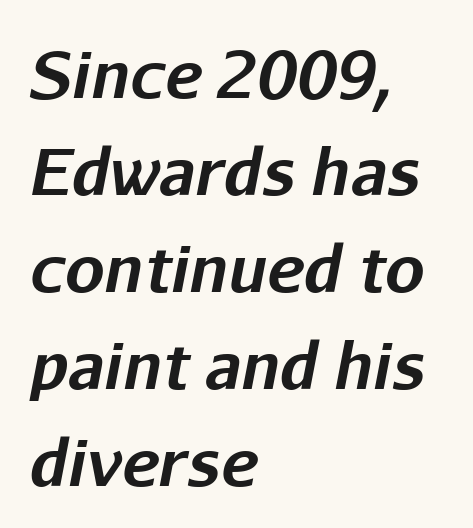
{"italic": "yes", "lean": "right", "slant_degrees": 11, "bold": "yes", "weight": "bold", "width": "normal", "stroke_contrast": "low", "x_height": "medium", "monospaced": "no", "underline": "no", "align": "left", "line_spacing": "normal", "line_spacing_ratio": 1.54, "letter_spacing": "normal", "letter_spacing_em": 0.0, "glyph_px": 63}
